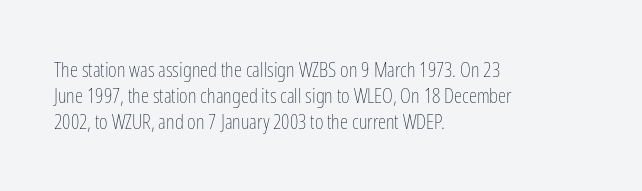
The image shows 21 px text type, upright; set left-aligned, normal line spacing (1.25x), normal letter spacing, not underlined.
